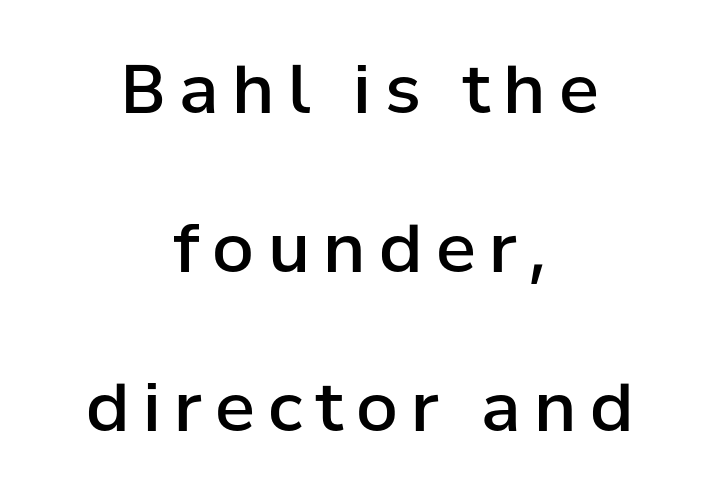
Is this a fixed-width face? No — the glyphs have proportional, varying widths. Lines of text with bare space underneath. I'd describe the lettering as semibold — firm but not a full bold. Short note: letters widely spaced. Characters remain perfectly vertical along every line.
